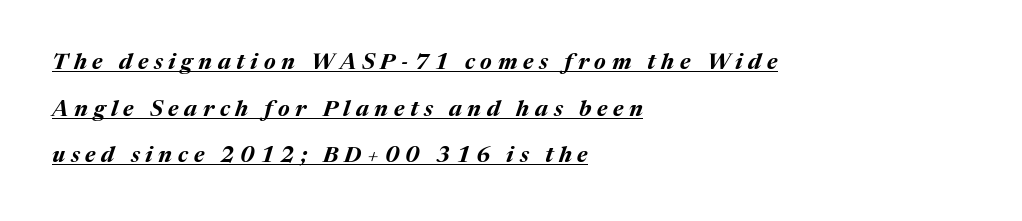
The tracking reads as deliberately expanded to a designer's eye. Notice how the passage keeps a crisp vertical edge on the left only. Is there an underline? Yes — a line sits under the letters. An italicized treatment has been applied to the whole sample.
